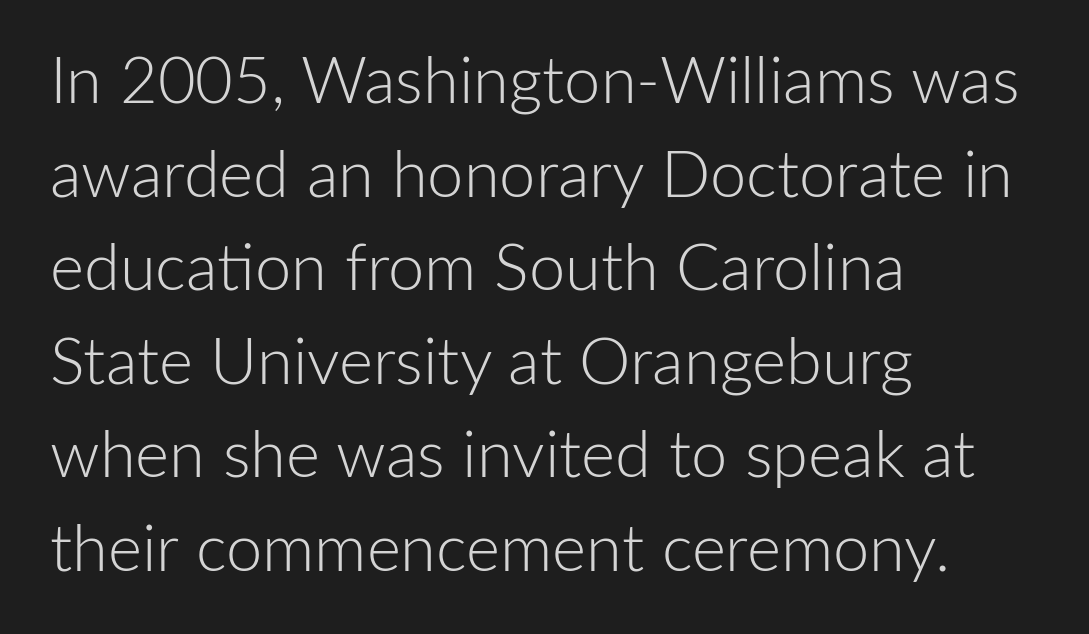
Weight: regular or lighter. The block of text has a typical density, with ordinary space between rows. Nobody touched the tracking dial on this one. A classic flush-left, rag-right setting is used for this passage. The passage shown is typed in a proportional face where columns would drift.
